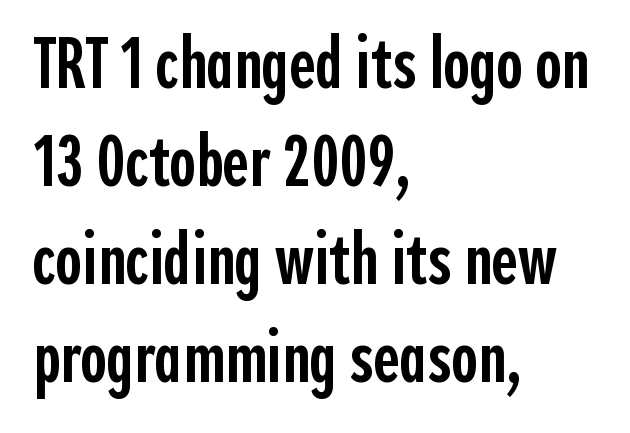
Q: Is the text bold? A: Semi-bold.
Q: Is the text italic (slanted)? A: No, it is upright.
Q: Is the typeface a serif or a sans-serif typeface? A: Sans-serif.
Q: Is the text underlined? A: No.
Q: How is the paragraph aligned? A: Left-aligned.
Q: Is the spacing between letters normal or unusually wide? A: Normal.
Q: Is the spacing between lines tight, normal or loose? A: Normal.
Q: Width (condensed, normal, or wide)? A: Condensed.
Q: x-height? A: Medium.
Q: Monospaced? A: No.
